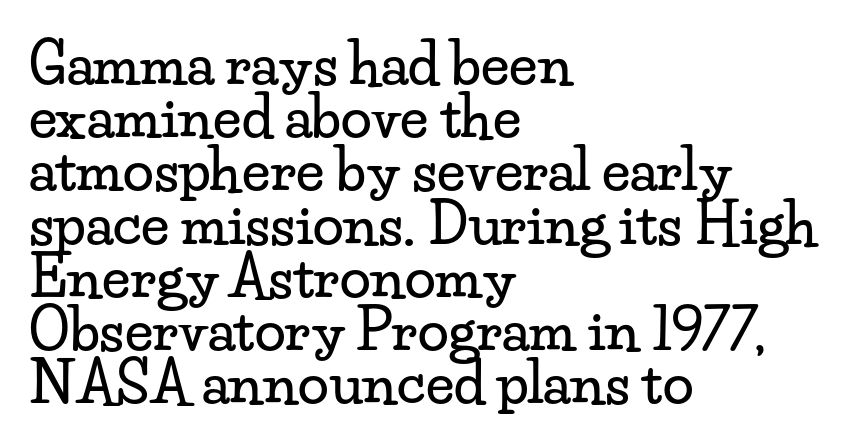
Inter-character spacing is left at the font's built-in metrics. Vertically, the passage feels compressed, each row crowding the next. Where is the straight margin? On the left. What kind of face is this? One with serifs. Check under the words: just untouched page. A typesetter would mark this as roman, not italic.
